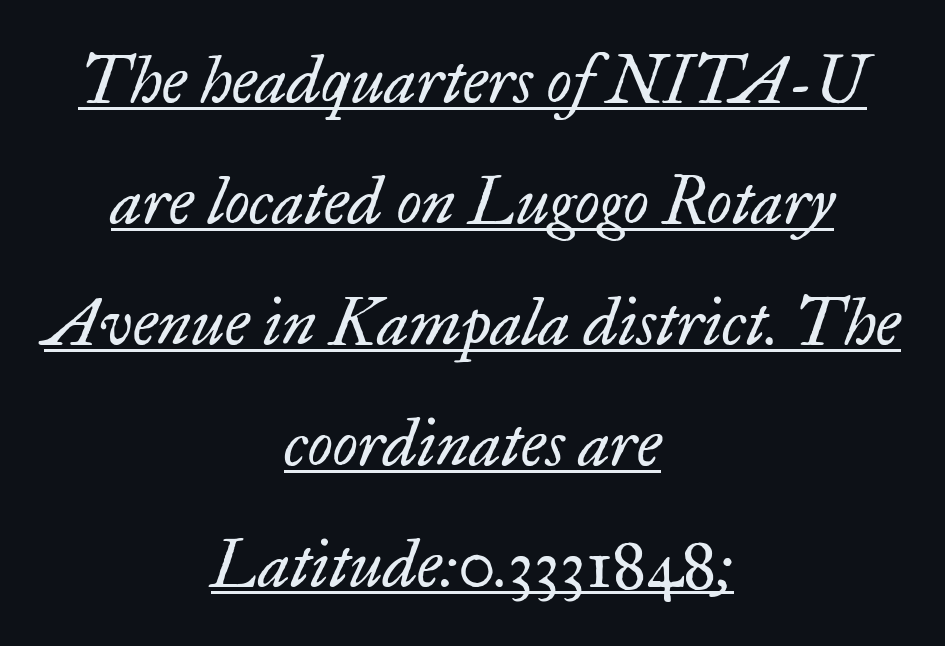
Q: Is the text bold? A: No.
Q: Is the text italic (slanted)? A: Yes, it leans right by about 17 degrees.
Q: Is the typeface a serif or a sans-serif typeface? A: Serif.
Q: Is the text underlined? A: Yes.
Q: How is the paragraph aligned? A: Centered.
Q: Is the spacing between letters normal or unusually wide? A: Normal.
Q: Width (condensed, normal, or wide)? A: Normal.
Q: Stroke contrast? A: Low.
Q: x-height? A: Small.
Q: Monospaced? A: No.
